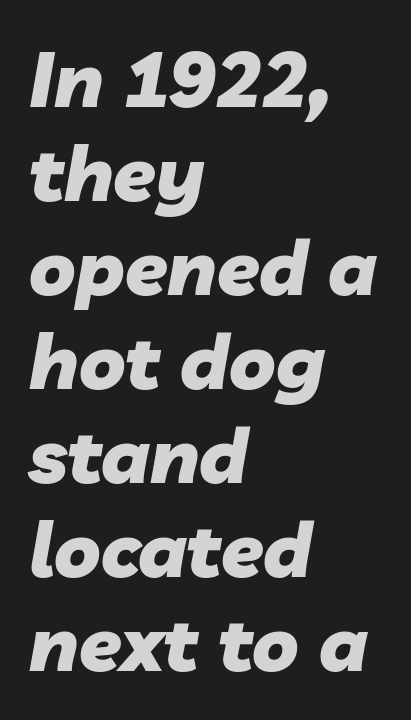
{"italic": "yes", "lean": "right", "slant_degrees": 10, "bold": "yes", "weight": "heavy", "width": "normal", "stroke_contrast": "low", "x_height": "medium", "monospaced": "no", "underline": "no", "align": "left", "line_spacing_ratio": 1.22, "letter_spacing": "normal", "letter_spacing_em": 0.0, "glyph_px": 77}
